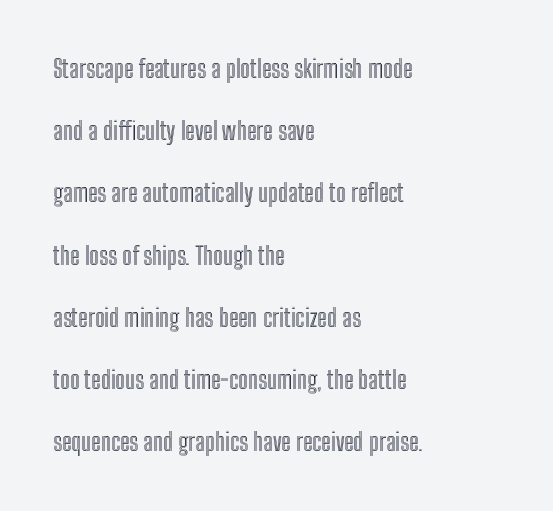
Q: Is the text italic (slanted)? A: No, it is upright.
Q: Is the text underlined? A: No.
Q: How is the paragraph aligned? A: Left-aligned.
Q: Is the spacing between letters normal or unusually wide? A: Normal.
Q: Is the spacing between lines tight, normal or loose? A: Loose.
